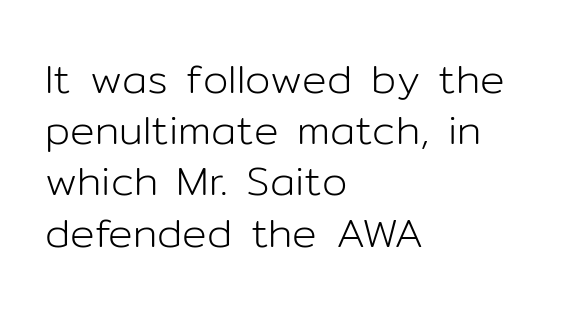
{"serif": "no", "italic": "no", "bold": "no", "weight": "light", "width": "normal", "stroke_contrast": "low", "x_height": "medium", "monospaced": "no", "underline": "no", "align": "left", "line_spacing": "normal", "line_spacing_ratio": 1.25, "letter_spacing": "normal", "letter_spacing_em": 0.0, "glyph_px": 41}
